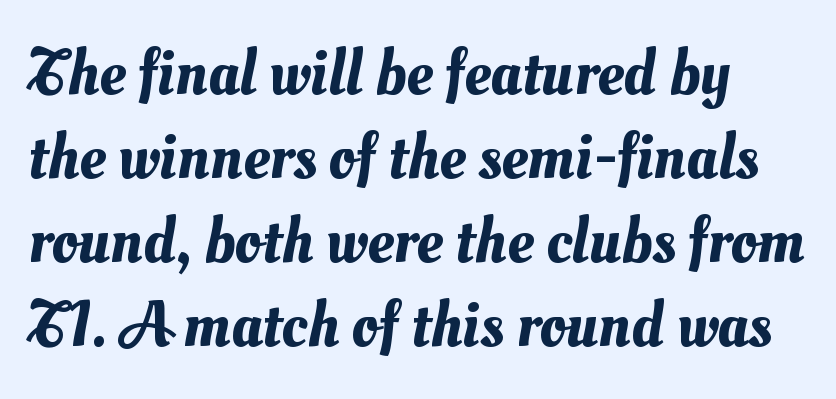
{"width": "normal", "stroke_contrast": "medium", "x_height": "small", "monospaced": "no", "underline": "no", "align": "left", "line_spacing": "normal", "line_spacing_ratio": 1.29, "letter_spacing": "normal", "letter_spacing_em": 0.0, "glyph_px": 65}
